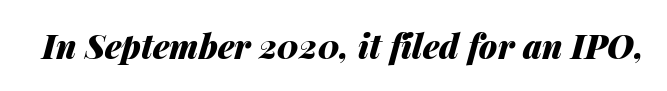
The image shows 33 px heavy type, italic (leaning right); set normal letter spacing, not underlined; medium stroke contrast and a medium x-height.
